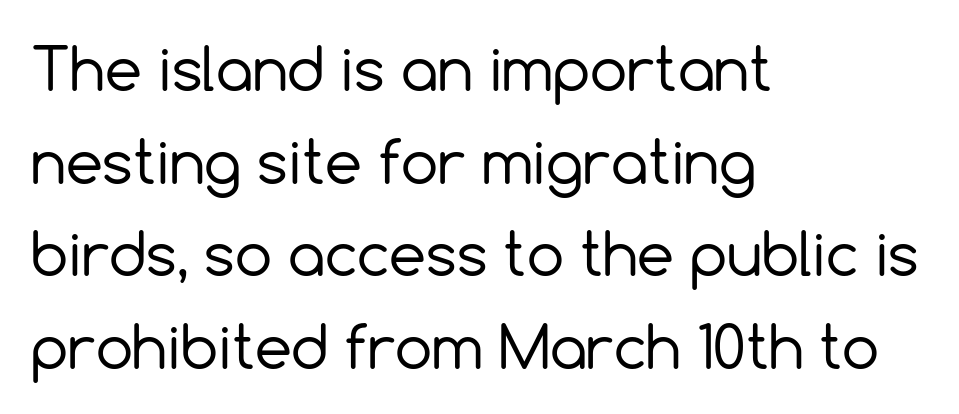
The image shows 59 px regular-weight sans-serif type, upright; set left-aligned, normal line spacing (1.57x), normal letter spacing, not underlined; a medium x-height.
